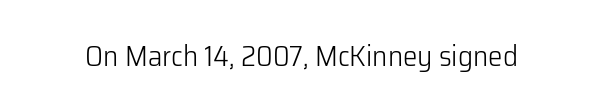
The image shows 29 px light sans-serif type, upright; set normal letter spacing, not underlined; low stroke contrast and a medium x-height.
